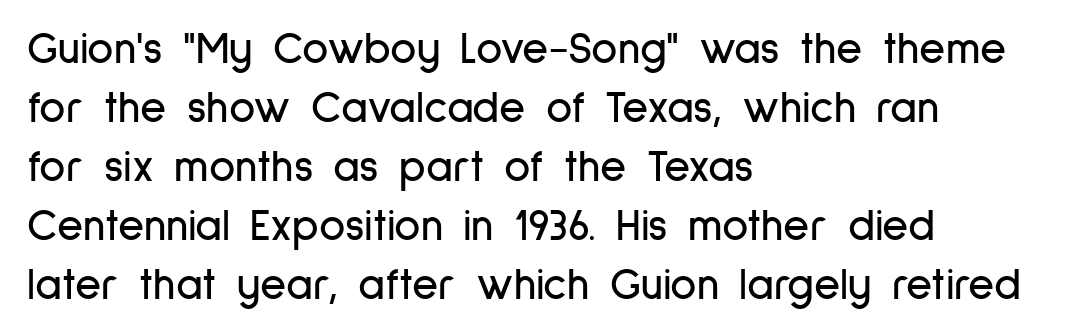
The characters display no serif detailing; their extremities are plain. The type sits square on the baseline with zero lean. Is this a fixed-width face? No — the glyphs have proportional, varying widths. Students, observe: this is what conventionally led text looks like. These lines are set flush left with a ragged right edge. Underline: absent.
